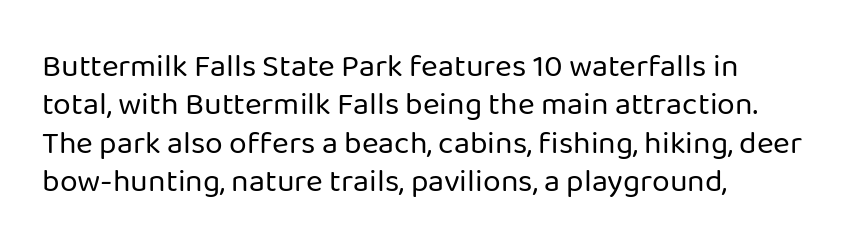
The image shows 32 px regular-weight sans-serif type, upright; set left-aligned, line spacing 1.2x, normal letter spacing, not underlined; low stroke contrast and a medium x-height.
